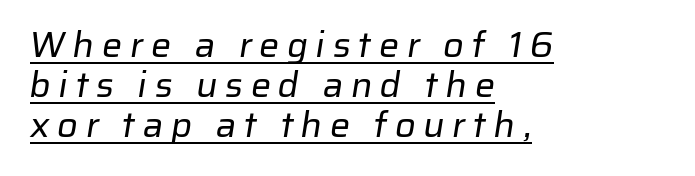
Leftover space on each line is placed entirely after the last word. A rule runs beneath these lines of type. You could not count columns in this text — the font is proportionally spaced. Nope, no serifs anywhere on these letters. The passage shown has open, widely tracked lettering throughout.
